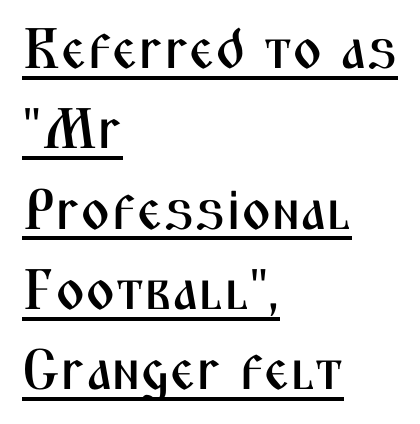
Nothing sits at the stroke ends, so this counts as sans-serif. Every stem runs plumb, perpendicular to the baseline. Caption: lettering with a line underneath. This sample keeps an unexceptional amount of space between lines. Leftover space on each line is placed entirely after the last word.
